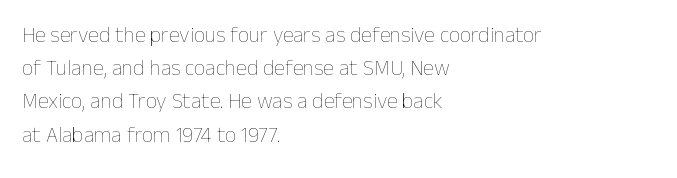
The image shows 22 px text type, upright; set left-aligned, normal line spacing (1.51x), normal letter spacing, not underlined.
